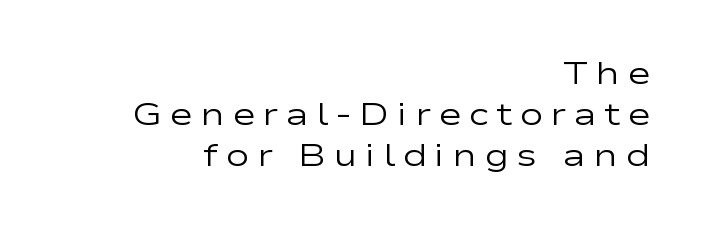
The image shows 32 px regular-weight, wide sans-serif type, upright; set right-aligned, normal line spacing (1.28x), unusually wide letter spacing (+0.23 em), not underlined; low stroke contrast and a medium x-height.
